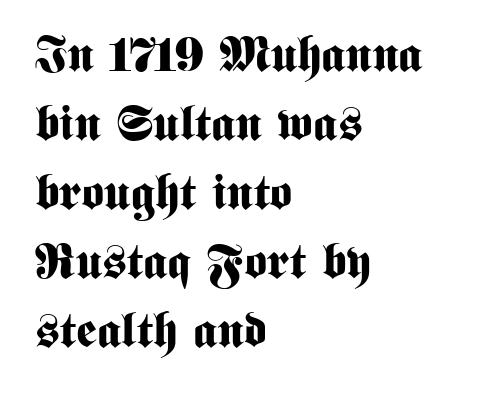
Q: Is the text bold? A: Yes.
Q: Is the text italic (slanted)? A: No, it is upright.
Q: Is the typeface a serif or a sans-serif typeface? A: Sans-serif.
Q: Is the text underlined? A: No.
Q: How is the paragraph aligned? A: Left-aligned.
Q: Is the spacing between letters normal or unusually wide? A: Normal.
Q: Is the spacing between lines tight, normal or loose? A: Normal.
Q: Width (condensed, normal, or wide)? A: Condensed.
Q: Stroke contrast? A: Medium.
Q: x-height? A: Medium.
Q: Monospaced? A: No.
